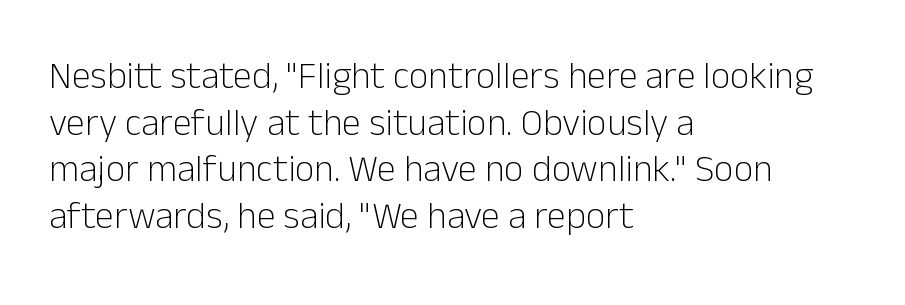
No feet cap the strokes, marking this as sans-serif type. There is no visible air inserted between adjacent glyphs. Ordinary non-slanted type is in use. The strokes carry an ordinary text weight at most. Notice how the passage keeps a crisp vertical edge on the left only.
